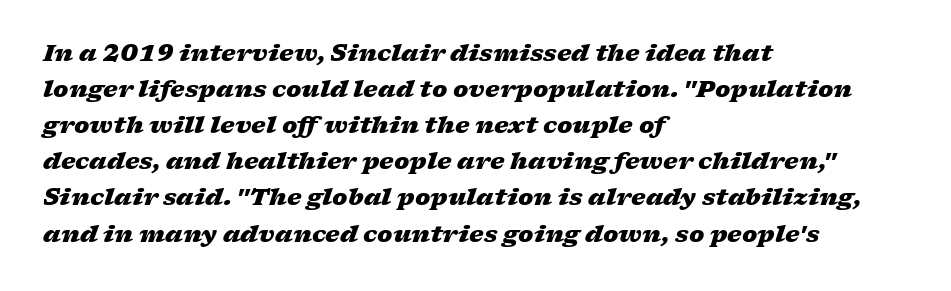
Vertical spacing — default. The paragraph shown leans on its left margin. Lines of text with bare space underneath. Notice how the stems are inclined rather than vertical — that's the hallmark of italics. Students, note that the glyphs here touch the page at normal intervals. What weight is shown? A full bold with thick strokes.
